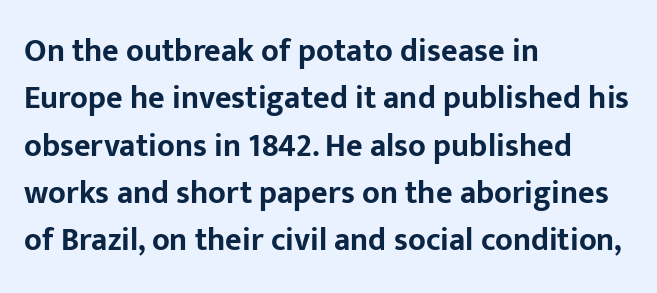
The passage shown is emphatically bold. Spacing between characters is what you'd get straight out of the box. Honestly, the row spacing looks completely unremarkable. No italicization has been applied; the sample stays upright.
